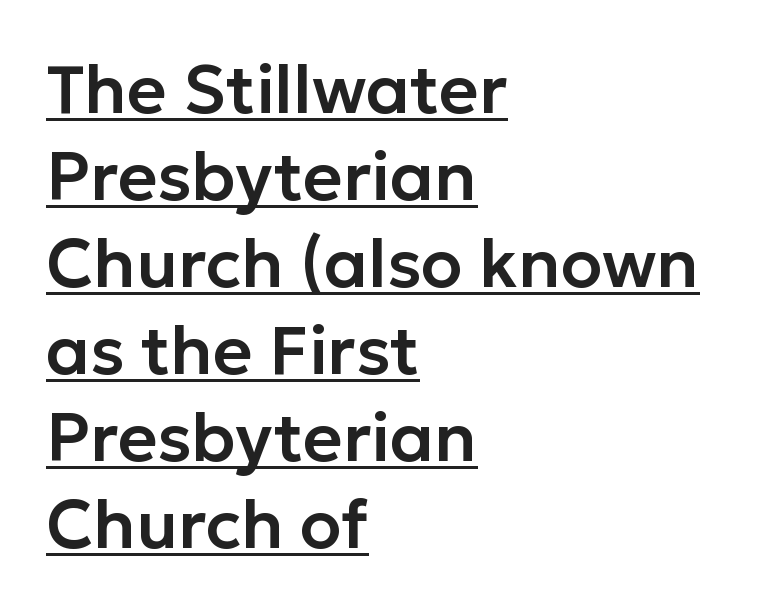
{"serif": "no", "italic": "no", "width": "normal", "stroke_contrast": "low", "x_height": "medium", "monospaced": "no", "underline": "yes", "align": "left", "line_spacing": "normal", "line_spacing_ratio": 1.28, "letter_spacing": "normal", "letter_spacing_em": 0.0, "glyph_px": 68}
